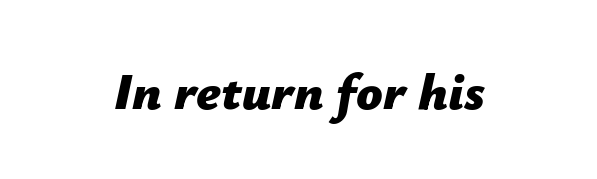
The image shows 52 px bold type, italic (leaning right); set normal letter spacing, not underlined; low stroke contrast and a medium x-height.
